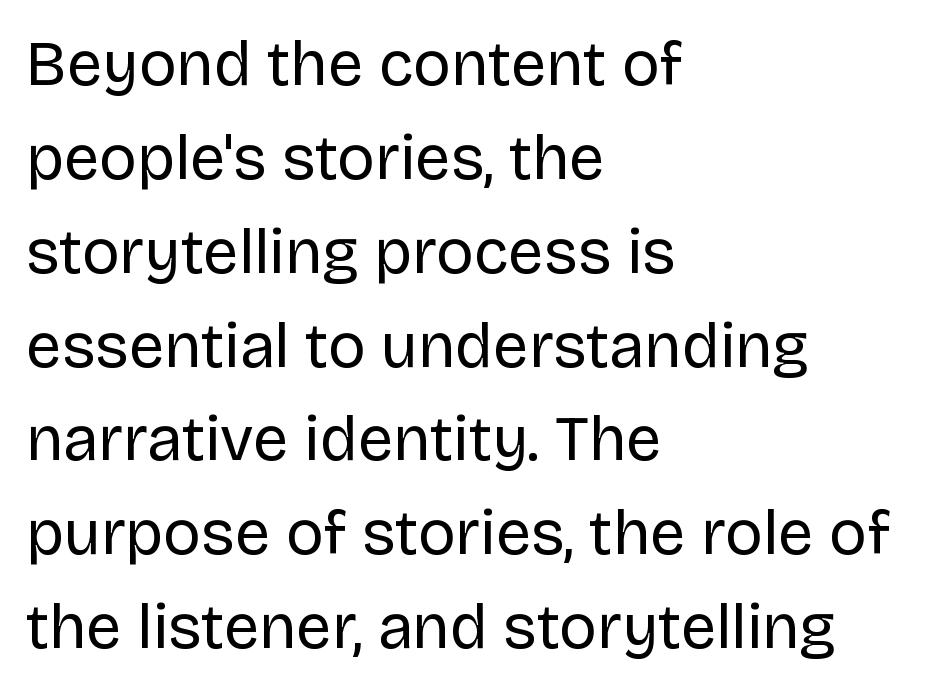
These lines are composed in type without serifs. The rendering uses a moderate line-height, typical for paragraphs. Does the copy run flush right? No — it runs flush left. When letters stand straight like this, we call the style roman or upright.
